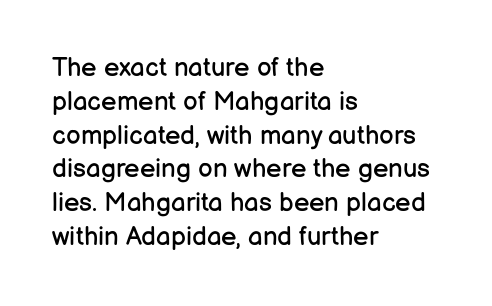
The image shows 26 px text type, upright; set left-aligned, normal line spacing (1.3x), normal letter spacing, not underlined.
